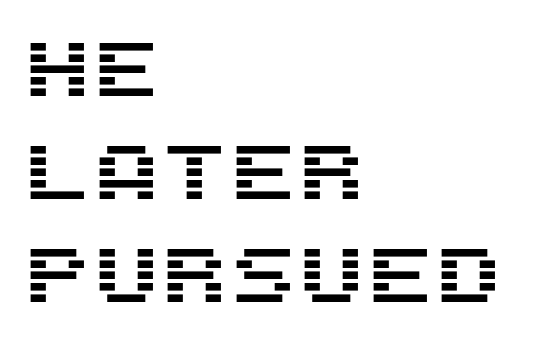
Does the copy run flush right? No — it runs flush left. Character widths vary here, with narrow letters taking less room than wide ones. Successive baselines arrive at the customary interval. Unlike a traditional serif, this face leaves its strokes unadorned. Each row of text sits above clean, open space.
